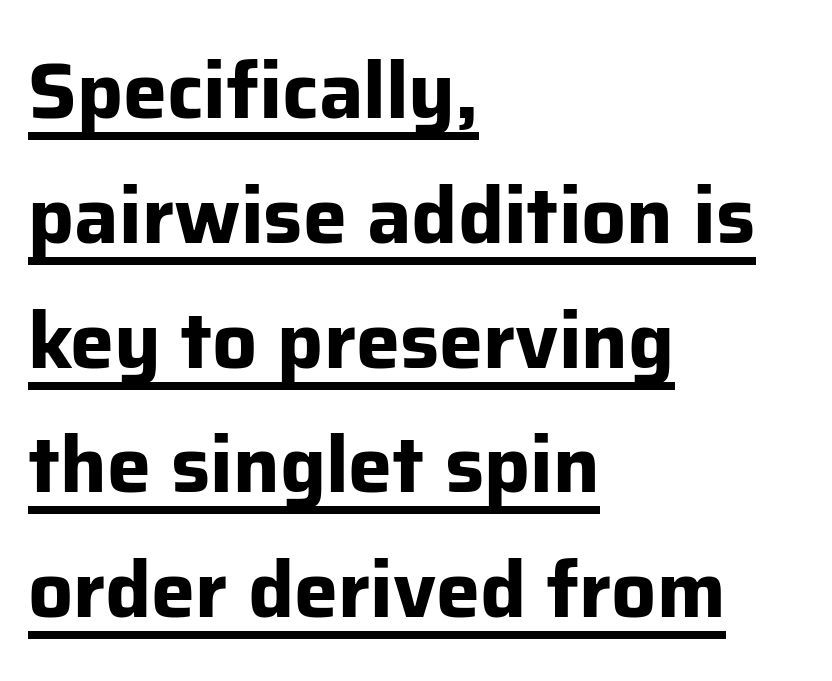
{"serif": "no", "italic": "no", "bold": "yes", "weight": "bold", "width": "normal", "stroke_contrast": "low", "x_height": "medium", "monospaced": "no", "underline": "yes", "align": "left", "line_spacing": "normal", "line_spacing_ratio": 1.58, "letter_spacing": "normal", "letter_spacing_em": 0.0, "glyph_px": 79}
